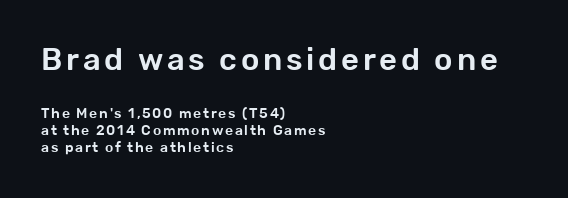
{"serif": "no", "italic": "no", "width": "normal", "stroke_contrast": "low", "x_height": "medium", "monospaced": "no", "underline": "no", "align": "left", "line_spacing_ratio": 1.23, "larger_block": "first", "size_ratio": 2.21, "glyph_px": 31}
